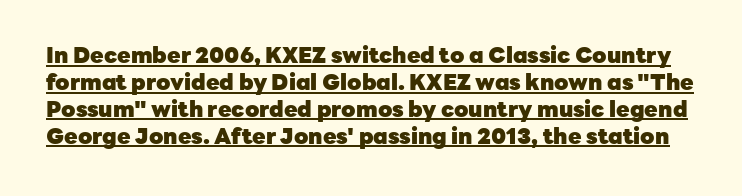
The image shows 22 px bold type, upright; set line spacing 1.22x, normal letter spacing, underlined.
